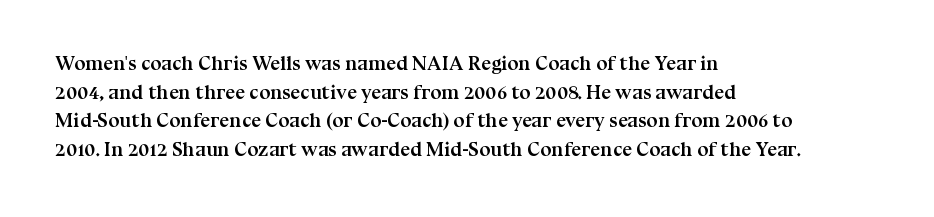
{"italic": "no", "bold": "yes", "underline": "no", "align": "left", "line_spacing": "normal", "line_spacing_ratio": 1.43, "letter_spacing": "normal", "letter_spacing_em": 0.0, "glyph_px": 20}
